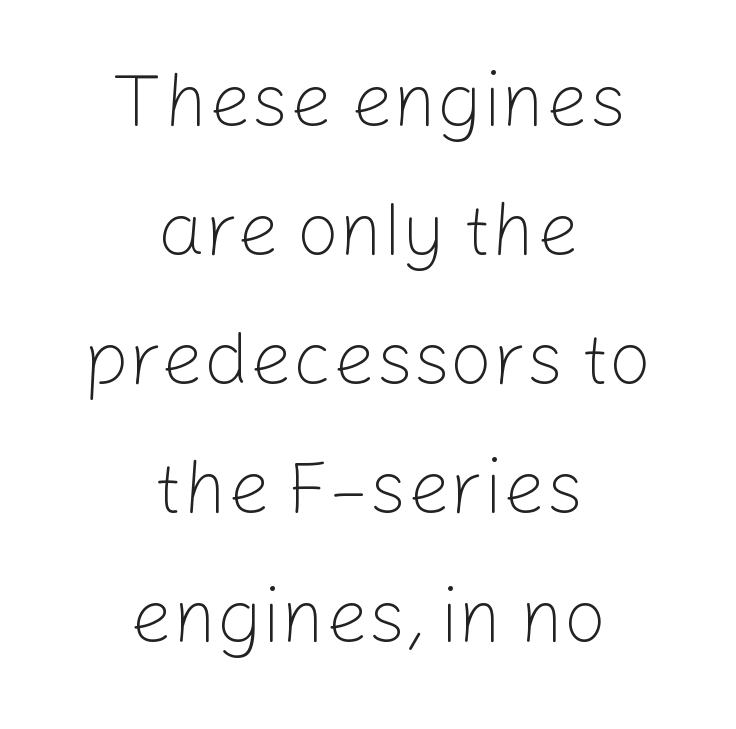
The glyphs in this specimen are sans serif. The strip under each line holds only bare page. Stroke mass is kept to a normal reading level or below. The rendering uses natural spacing where letterforms have individual widths.
